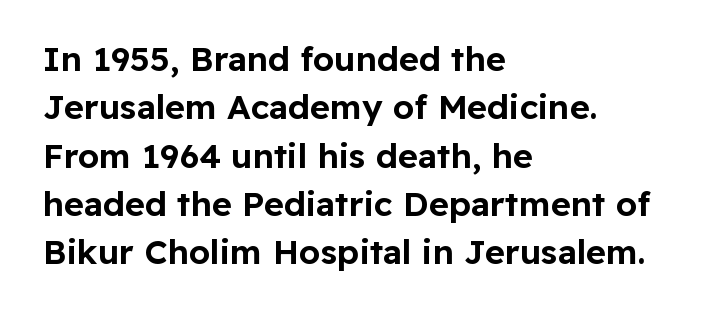
Q: Is the text italic (slanted)? A: No, it is upright.
Q: Is the typeface a serif or a sans-serif typeface? A: Sans-serif.
Q: Is the text underlined? A: No.
Q: How is the paragraph aligned? A: Left-aligned.
Q: Is the spacing between letters normal or unusually wide? A: Normal.
Q: Is the spacing between lines tight, normal or loose? A: Normal.
Q: Width (condensed, normal, or wide)? A: Normal.
Q: Stroke contrast? A: Low.
Q: x-height? A: Medium.
Q: Monospaced? A: No.
